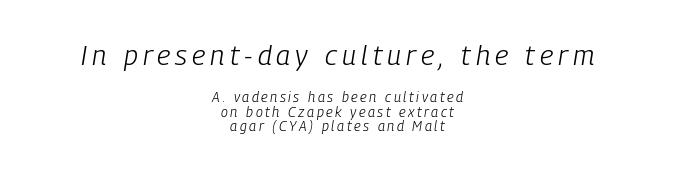
Q: Is the text bold? A: No.
Q: Is the text italic (slanted)? A: Yes, it leans right by about 9 degrees.
Q: Is the text underlined? A: No.
Q: How is the paragraph aligned? A: Centered.
Q: Is the spacing between lines tight, normal or loose? A: Tight.
Q: Which block of text is set in a larger size, the first (top) or the second (bottom)? A: The first (top) one.
Q: Width (condensed, normal, or wide)? A: Condensed.
Q: Stroke contrast? A: Low.
Q: x-height? A: Medium.
Q: Monospaced? A: No.
